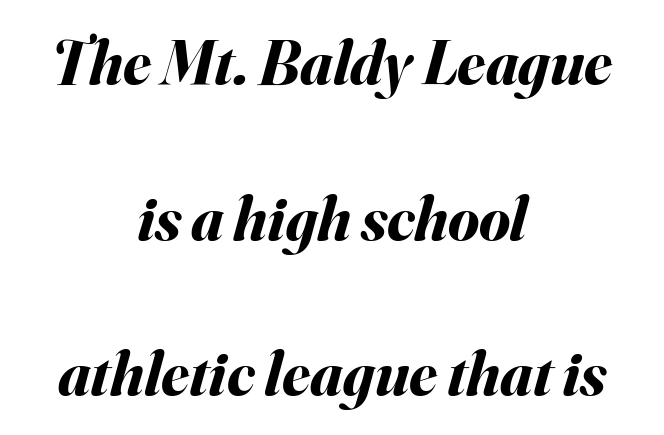
{"italic": "yes", "lean": "right", "slant_degrees": 16, "bold": "yes", "weight": "bold", "width": "normal", "stroke_contrast": "medium", "x_height": "small", "monospaced": "no", "underline": "no", "align": "center", "line_spacing": "loose", "line_spacing_ratio": 2.47, "letter_spacing": "normal", "letter_spacing_em": 0.0, "glyph_px": 63}
